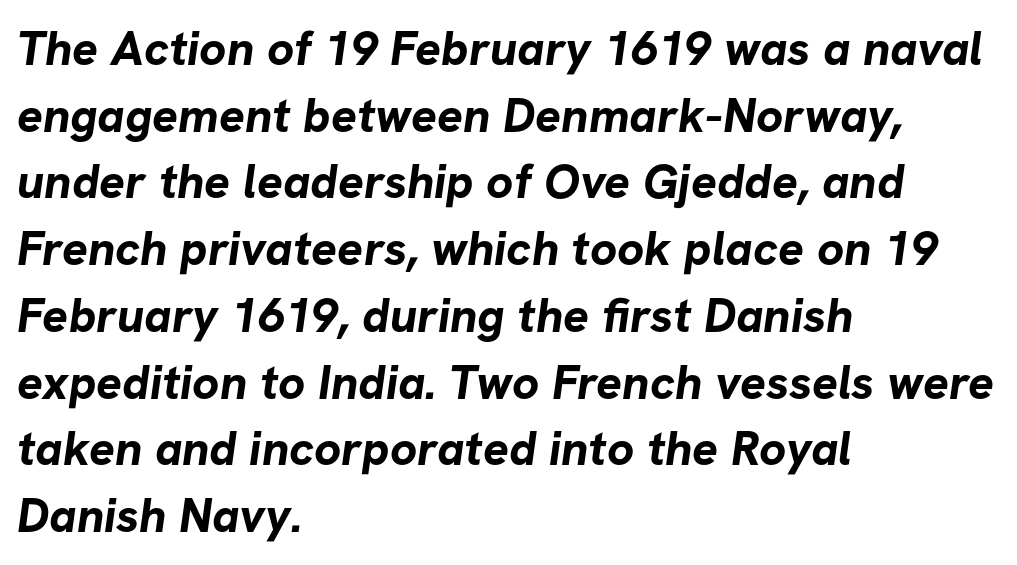
Its strokes are broad and dark, the hallmark of bold type. Typographically, this falls in the sans-serif category. The vertical gap from one line to the next is medium. The rendering anchors every line to the left-hand side. The strip under each line holds only bare page.
